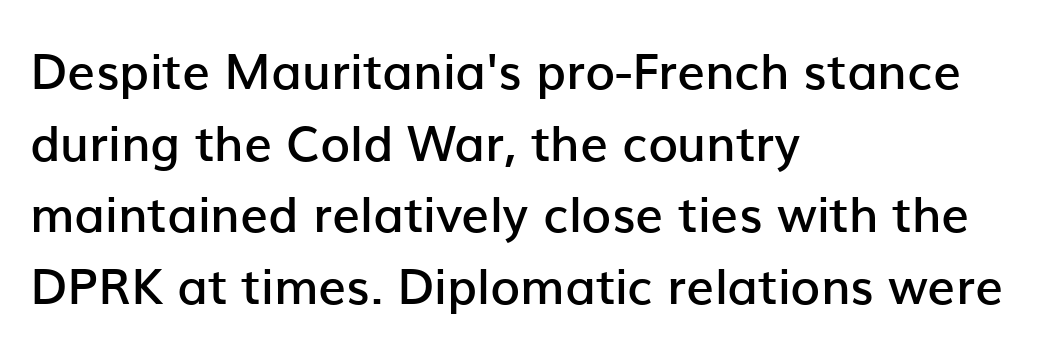
The image shows 49 px semibold sans-serif type, upright; set left-aligned, normal line spacing (1.46x), normal letter spacing, not underlined; low stroke contrast and a medium x-height.
